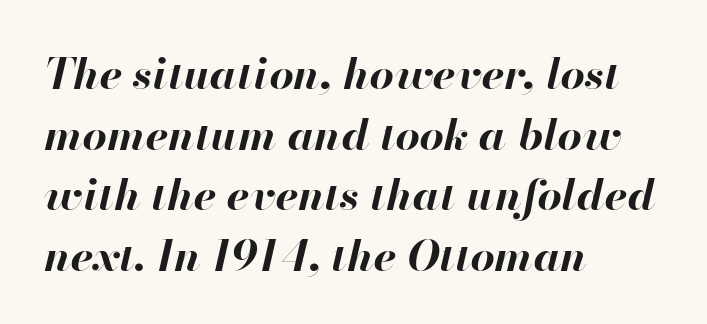
{"italic": "yes", "lean": "right", "slant_degrees": 13, "bold": "yes", "weight": "bold", "width": "normal", "stroke_contrast": "high", "x_height": "small", "monospaced": "no", "underline": "no", "align": "left", "line_spacing": "normal", "line_spacing_ratio": 1.41, "letter_spacing": "normal", "letter_spacing_em": 0.0, "glyph_px": 43}
